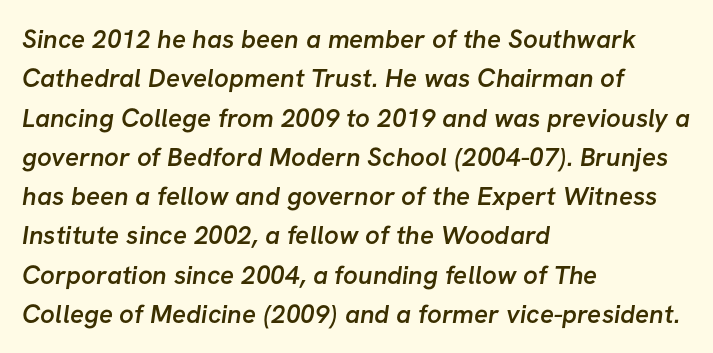
The image shows 26 px text type; set left-aligned, normal line spacing (1.51x), normal letter spacing, not underlined.
